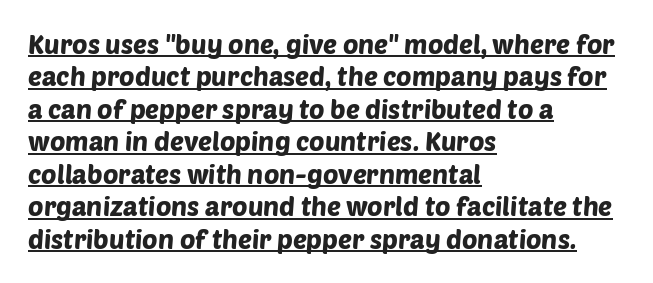
Evenly set lines give the paragraph a standard silhouette. Each line of the rendering has a horizontal stroke beneath the glyphs. These lines are set flush left with a ragged right edge. Students, note that the glyphs here touch the page at normal intervals.
